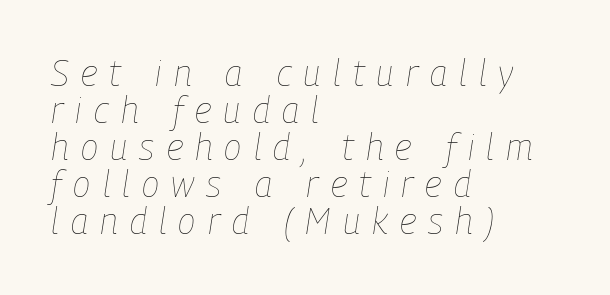
The image shows 36 px thin, condensed type, italic (leaning right); set left-aligned, tight line spacing (1.03x), unusually wide letter spacing (+0.34 em), not underlined; low stroke contrast and a medium x-height.
